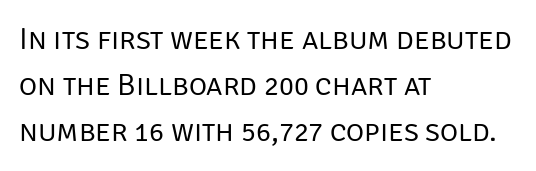
Q: Is the text bold? A: No.
Q: Is the text italic (slanted)? A: No, it is upright.
Q: Is the typeface a serif or a sans-serif typeface? A: Sans-serif.
Q: Is the text underlined? A: No.
Q: How is the paragraph aligned? A: Left-aligned.
Q: Is the spacing between letters normal or unusually wide? A: Normal.
Q: Is the spacing between lines tight, normal or loose? A: Normal.
Q: Width (condensed, normal, or wide)? A: Normal.
Q: Stroke contrast? A: Low.
Q: x-height? A: Large.
Q: Monospaced? A: No.
